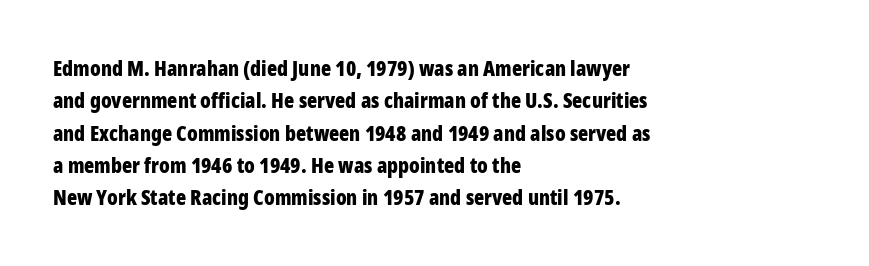
The image shows 21 px bold type, upright; set left-aligned, normal line spacing (1.54x), normal letter spacing, not underlined.
